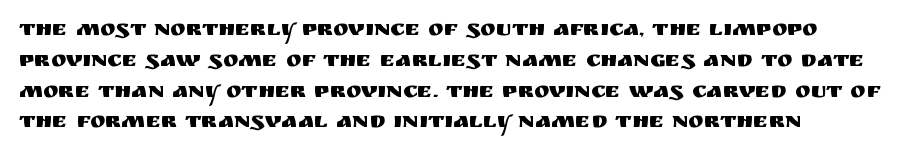
Q: Is the text italic (slanted)? A: No, it is upright.
Q: Is the text underlined? A: No.
Q: How is the paragraph aligned? A: Left-aligned.
Q: Is the spacing between letters normal or unusually wide? A: Normal.
Q: Is the spacing between lines tight, normal or loose? A: Normal.
